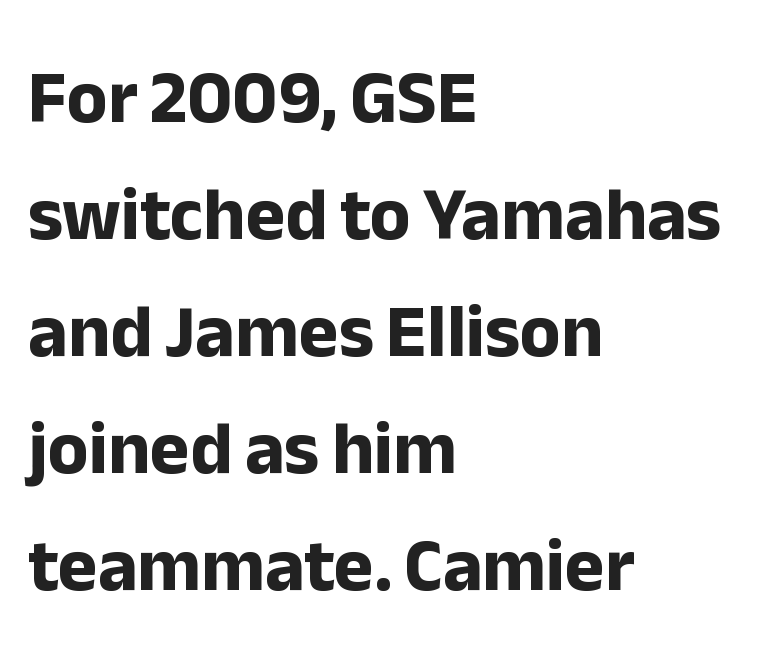
Typesetter's note: full bold, strokes at maximum text heaviness. The face used here is proportionally spaced, like ordinary book or web type. Reading down the block, your eye returns to a fixed left position each line. Honestly, the letter spacing is just normal — you wouldn't notice it.
